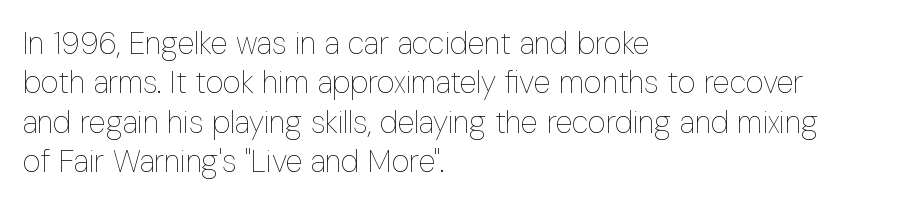
The image shows 31 px thin, condensed type, upright; set left-aligned, normal line spacing (1.27x), normal letter spacing, not underlined; low stroke contrast and a medium x-height.
